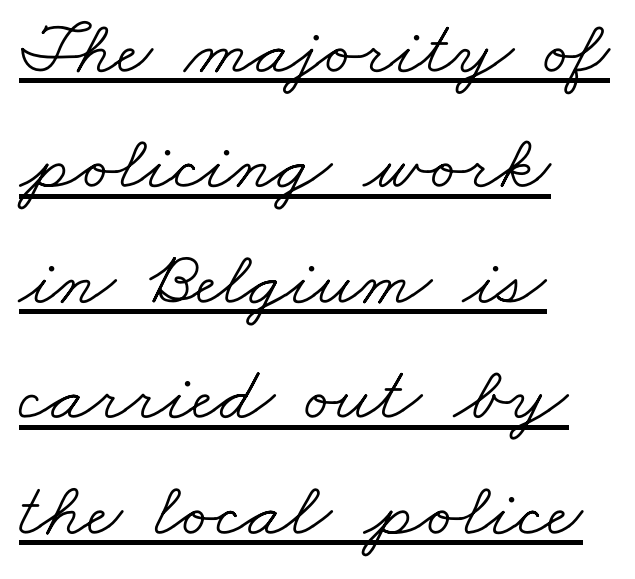
Q: Is the text bold? A: No.
Q: Is the typeface a serif or a sans-serif typeface? A: Serif.
Q: Is the text underlined? A: Yes.
Q: How is the paragraph aligned? A: Left-aligned.
Q: Is the spacing between letters normal or unusually wide? A: Normal.
Q: Is the spacing between lines tight, normal or loose? A: Normal.
Q: Width (condensed, normal, or wide)? A: Wide.
Q: Stroke contrast? A: Low.
Q: x-height? A: Small.
Q: Monospaced? A: No.
